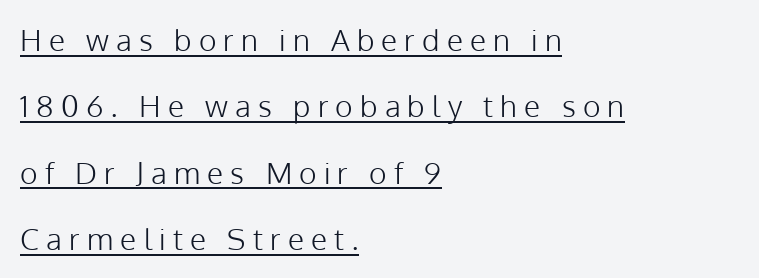
The image shows 30 px light sans-serif type, upright; set left-aligned, loose line spacing (2.21x), unusually wide letter spacing (+0.24 em), underlined; low stroke contrast and a medium x-height.
